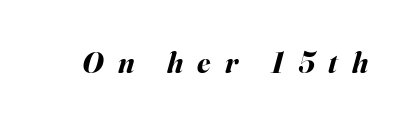
Q: Is the text bold? A: Yes.
Q: Is the text italic (slanted)? A: Yes, it leans right by about 16 degrees.
Q: Is the text underlined? A: No.
Q: Is the spacing between letters normal or unusually wide? A: Unusually wide.
Q: Width (condensed, normal, or wide)? A: Normal.
Q: Stroke contrast? A: Medium.
Q: x-height? A: Small.
Q: Monospaced? A: No.
